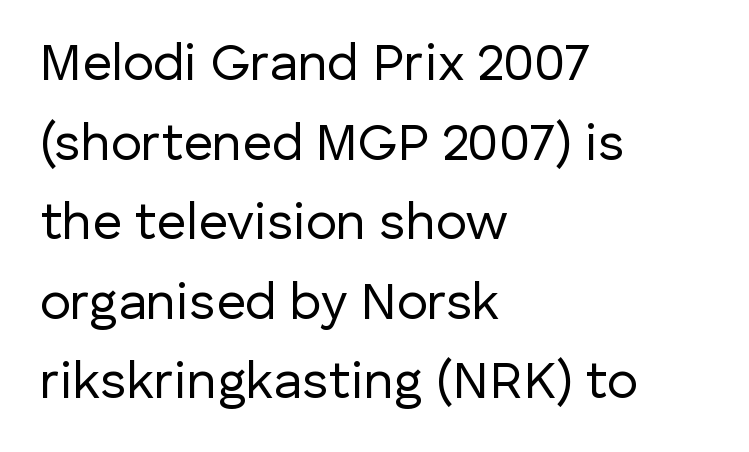
{"serif": "no", "italic": "no", "bold": "no", "weight": "regular", "width": "normal", "stroke_contrast": "low", "x_height": "medium", "monospaced": "no", "underline": "no", "align": "left", "line_spacing": "normal", "line_spacing_ratio": 1.53, "letter_spacing": "normal", "letter_spacing_em": 0.0, "glyph_px": 52}
